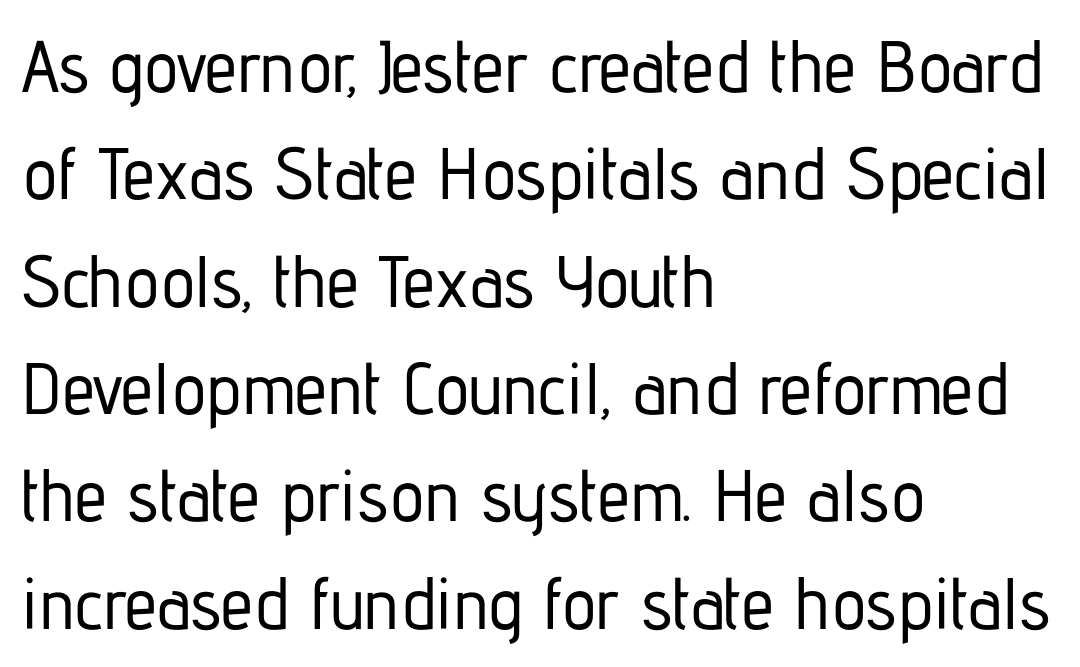
Q: Is the text italic (slanted)? A: No, it is upright.
Q: Is the typeface a serif or a sans-serif typeface? A: Sans-serif.
Q: Is the text underlined? A: No.
Q: How is the paragraph aligned? A: Left-aligned.
Q: Is the spacing between letters normal or unusually wide? A: Normal.
Q: Is the spacing between lines tight, normal or loose? A: Normal.
Q: Width (condensed, normal, or wide)? A: Condensed.
Q: Stroke contrast? A: Low.
Q: x-height? A: Medium.
Q: Monospaced? A: No.
